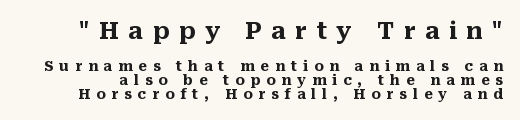
The image shows 23 px bold type, upright; set tight line spacing (0.99x), unusually wide letter spacing (+0.42 em), not underlined; the first (top) block is 1.64x larger.
